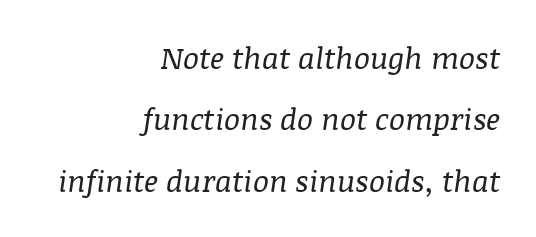
Q: Is the text bold? A: No.
Q: Is the text italic (slanted)? A: Yes, it leans right by about 8 degrees.
Q: Is the typeface a serif or a sans-serif typeface? A: Serif.
Q: Is the text underlined? A: No.
Q: How is the paragraph aligned? A: Right-aligned.
Q: Is the spacing between letters normal or unusually wide? A: Normal.
Q: Is the spacing between lines tight, normal or loose? A: Loose.
Q: Width (condensed, normal, or wide)? A: Normal.
Q: Stroke contrast? A: Medium.
Q: x-height? A: Large.
Q: Monospaced? A: No.
